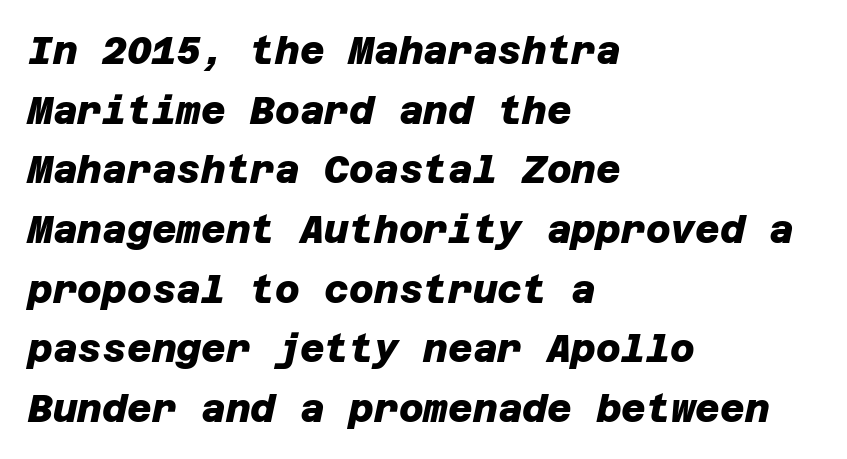
{"serif": "no", "bold": "yes", "weight": "heavy", "width": "normal", "stroke_contrast": "low", "x_height": "large", "underline": "no", "align": "left", "line_spacing": "normal", "line_spacing_ratio": 1.57, "letter_spacing": "normal", "letter_spacing_em": 0.0, "glyph_px": 38}
